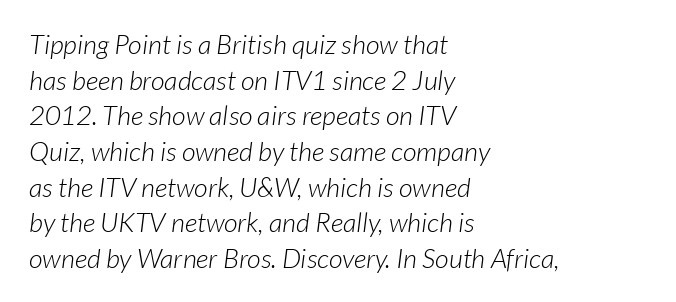
The passage shown is not bold in any degree. Characters follow at the spacing the type designer built in. Vertically, the passage feels balanced, rows spaced as you'd expect. Underlining? Definitely not there.
